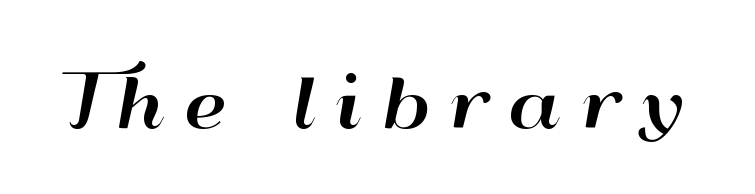
Q: Is the text italic (slanted)? A: Yes.
Q: Is the typeface a serif or a sans-serif typeface? A: Sans-serif.
Q: Is the text underlined? A: No.
Q: Is the spacing between letters normal or unusually wide? A: Unusually wide.
Q: Width (condensed, normal, or wide)? A: Wide.
Q: Stroke contrast? A: High.
Q: x-height? A: Small.
Q: Monospaced? A: No.
